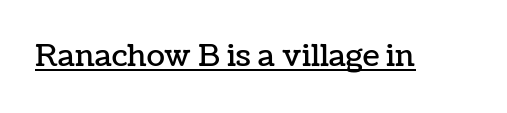
Q: Is the text italic (slanted)? A: No, it is upright.
Q: Is the text underlined? A: Yes.
Q: Is the spacing between letters normal or unusually wide? A: Normal.
Q: Width (condensed, normal, or wide)? A: Normal.
Q: Stroke contrast? A: Low.
Q: x-height? A: Medium.
Q: Monospaced? A: No.
